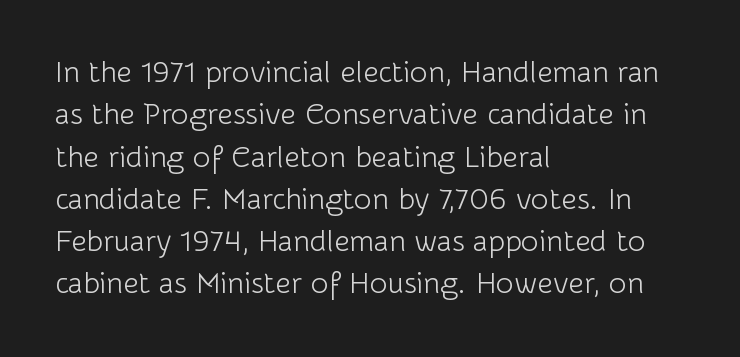
The image shows 30 px light sans-serif type, upright; set left-aligned, normal line spacing (1.41x), normal letter spacing, not underlined; low stroke contrast and a medium x-height.
